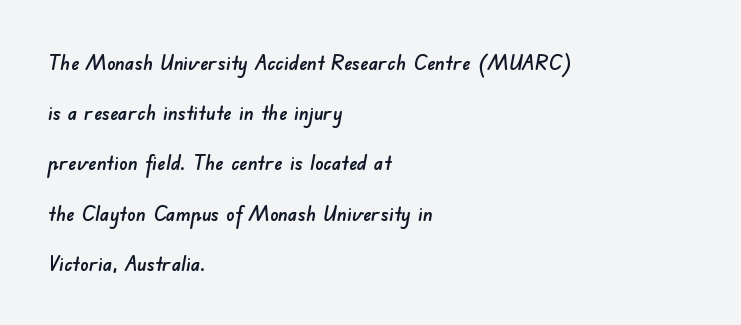
Notice the wide empty band between every row — that's loose leading. Nothing unusual about the tracking: characters are spaced as the font intends. The setting favours the left margin, as ordinary paragraphs usually do. Anything drawn beneath the words? Only blank space.
